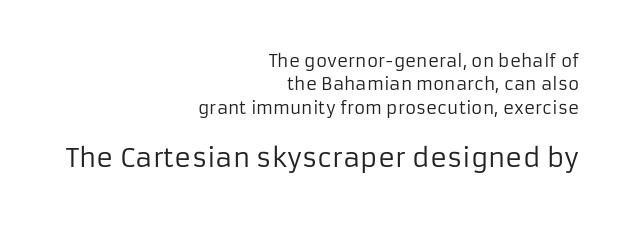
{"italic": "no", "bold": "no", "underline": "no", "align": "right", "line_spacing": "normal", "line_spacing_ratio": 1.37, "letter_spacing": "normal", "letter_spacing_em": 0.0, "larger_block": "second", "size_ratio": 1.53, "glyph_px": 26}
